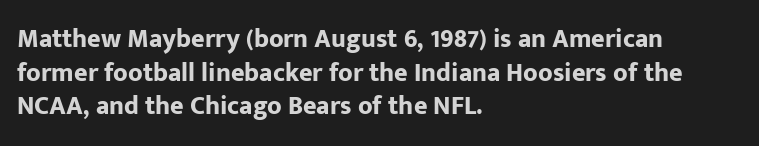
{"italic": "no", "bold": "yes", "underline": "no", "align": "left", "line_spacing": "normal", "line_spacing_ratio": 1.29, "letter_spacing": "normal", "letter_spacing_em": 0.0, "glyph_px": 26}
